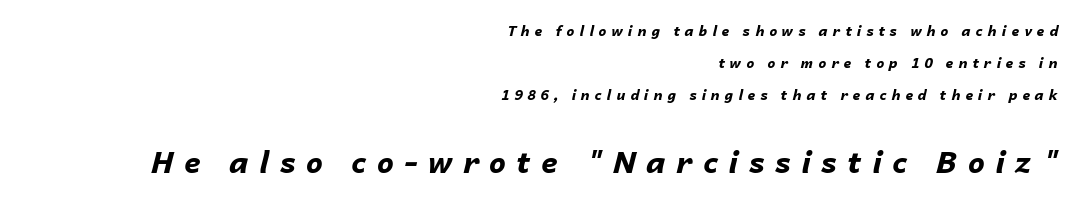
{"italic": "yes", "lean": "right", "slant_degrees": 14, "bold": "yes", "weight": "bold", "width": "normal", "stroke_contrast": "low", "x_height": "medium", "monospaced": "no", "underline": "no", "align": "right", "line_spacing": "loose", "line_spacing_ratio": 2.28, "letter_spacing": "wide", "letter_spacing_em": 0.35, "larger_block": "second", "size_ratio": 2.14, "glyph_px": 30}
